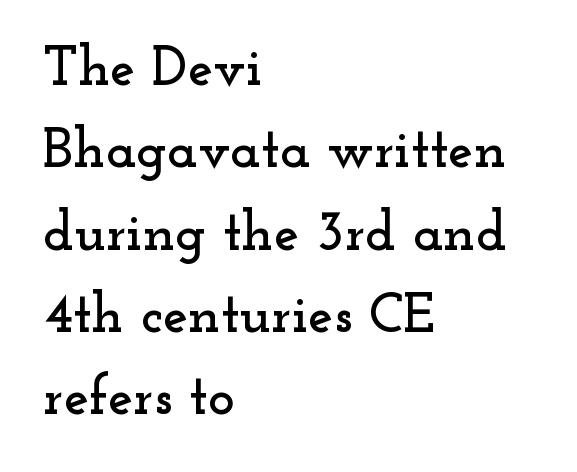
{"serif": "yes", "italic": "no", "width": "wide", "stroke_contrast": "low", "x_height": "small", "monospaced": "no", "underline": "no", "align": "left", "line_spacing": "normal", "line_spacing_ratio": 1.47, "letter_spacing": "normal", "letter_spacing_em": 0.0, "glyph_px": 56}
